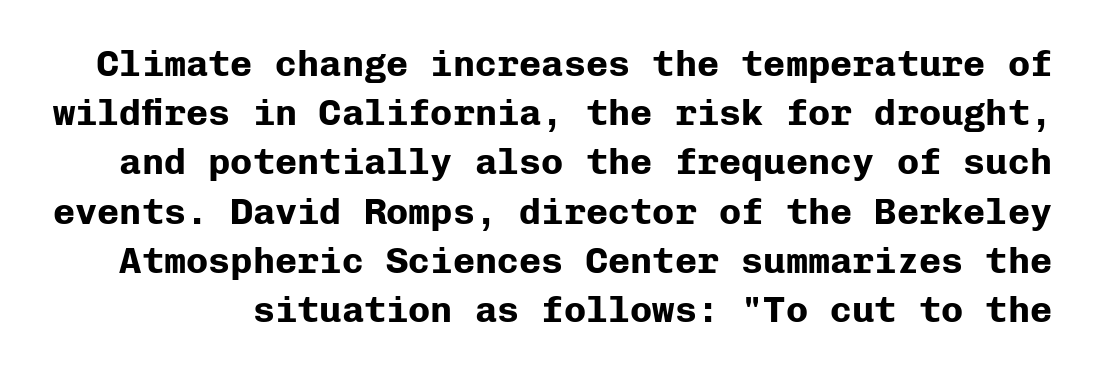
The image shows 37 px bold sans-serif type, upright, monospaced; set normal line spacing (1.33x), normal letter spacing, not underlined; low stroke contrast and a medium x-height.
